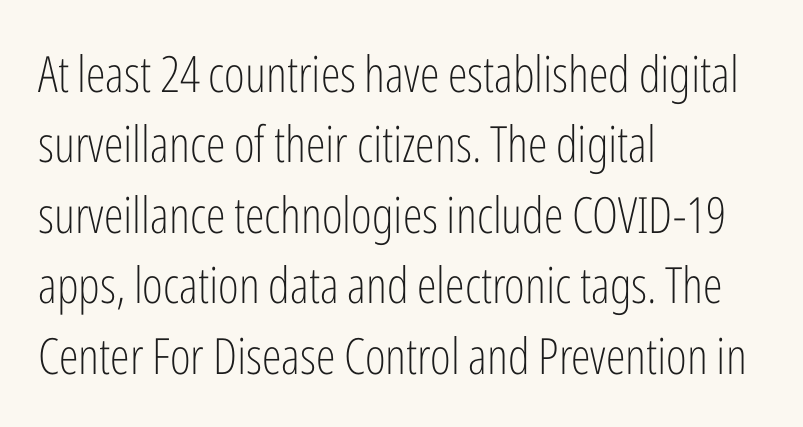
The image shows 50 px light, condensed sans-serif type, upright; set left-aligned, normal line spacing (1.41x), normal letter spacing, not underlined; low stroke contrast and a medium x-height.
